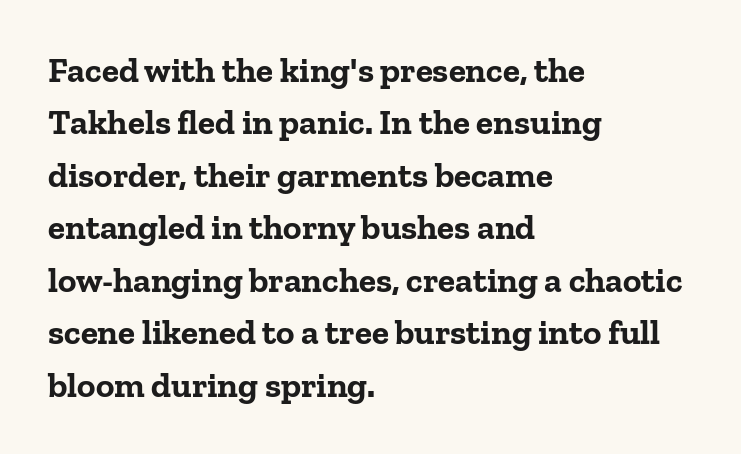
The image shows 35 px bold serif type, upright; set left-aligned, normal line spacing (1.5x), normal letter spacing, not underlined; low stroke contrast and a medium x-height.
